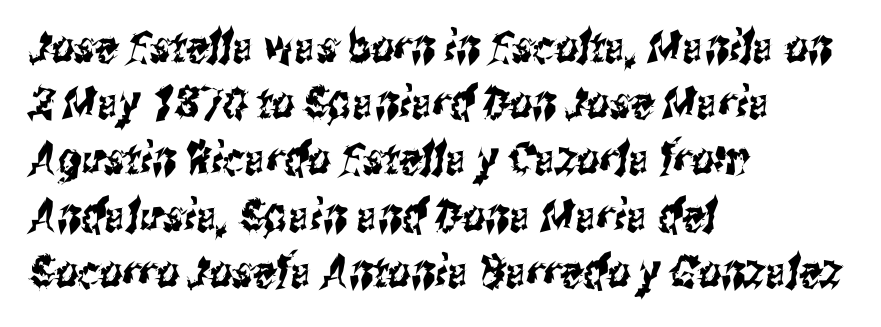
You could not count columns in this text — the font is proportionally spaced. Each row of text sits above clean, open space. The letterforms sit shoulder to shoulder at normal distance. This sample is left-justified, so line endings fall wherever the words run out.
